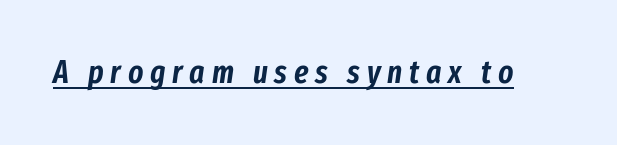
{"italic": "yes", "lean": "right", "slant_degrees": 8, "width": "condensed", "stroke_contrast": "low", "x_height": "medium", "monospaced": "no", "underline": "yes", "letter_spacing": "wide", "letter_spacing_em": 0.21, "glyph_px": 32}
